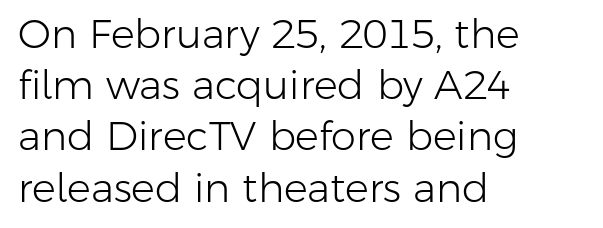
No word sits above an underline. This sample has the flowing, uneven cadence of proportional lettering. The ragged edge is on the right, which tells us the setting is flush left. The axis of the letterforms is exactly vertical. Default kerning and tracking; the words read as compact shapes. Weight: not bold — regular or lighter.
